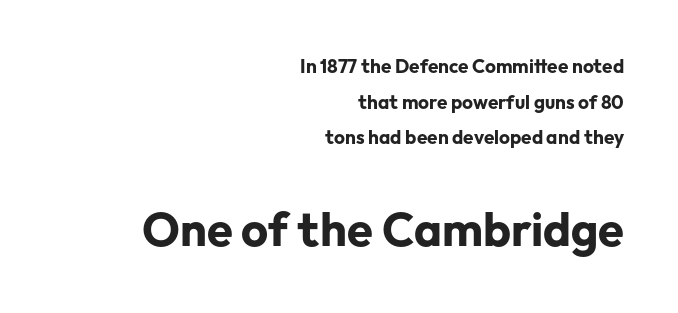
Just letters on the line, the space beneath them empty. You can tell from the bare stems that sans-serif type was used. Notice how thick the strokes are: this is what a full bold looks like. Character widths vary here, with narrow letters taking less room than wide ones.
